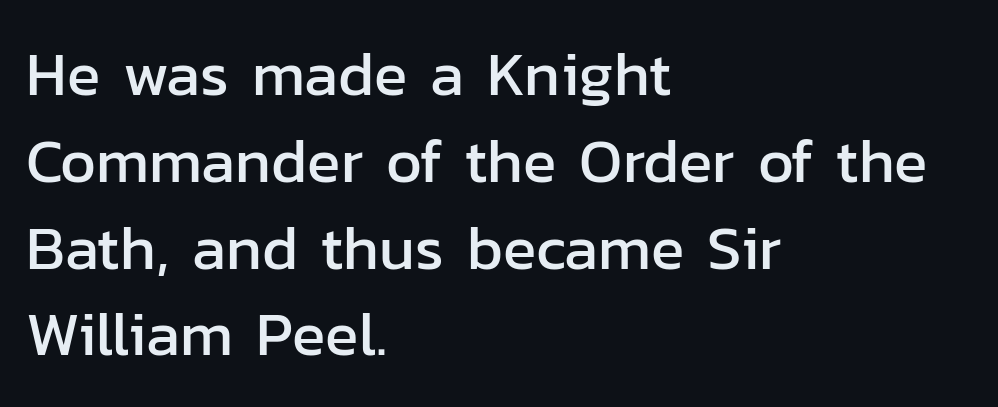
The leading is moderate, giving the passage an even texture. The letters advance in unequal steps, a hallmark of proportional type. Which margin do the lines hug? The left one — the right edge is uneven. Stroke terminals: plain, sans-serif. Descenders are the only things crossing below the line.
